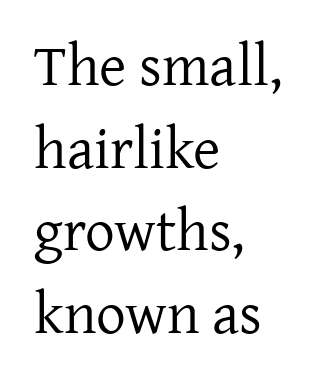
Q: Is the text bold? A: No.
Q: Is the text italic (slanted)? A: No, it is upright.
Q: Is the typeface a serif or a sans-serif typeface? A: Serif.
Q: Is the text underlined? A: No.
Q: How is the paragraph aligned? A: Left-aligned.
Q: Is the spacing between letters normal or unusually wide? A: Normal.
Q: Is the spacing between lines tight, normal or loose? A: Normal.
Q: Width (condensed, normal, or wide)? A: Normal.
Q: Stroke contrast? A: Low.
Q: x-height? A: Medium.
Q: Monospaced? A: No.
